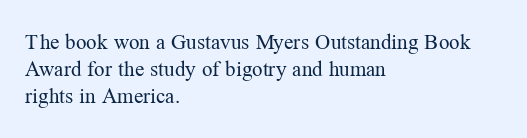
Q: Is the text bold? A: No.
Q: Is the text italic (slanted)? A: No, it is upright.
Q: Is the text underlined? A: No.
Q: How is the paragraph aligned? A: Left-aligned.
Q: Is the spacing between letters normal or unusually wide? A: Normal.
Q: Is the spacing between lines tight, normal or loose? A: Normal.
